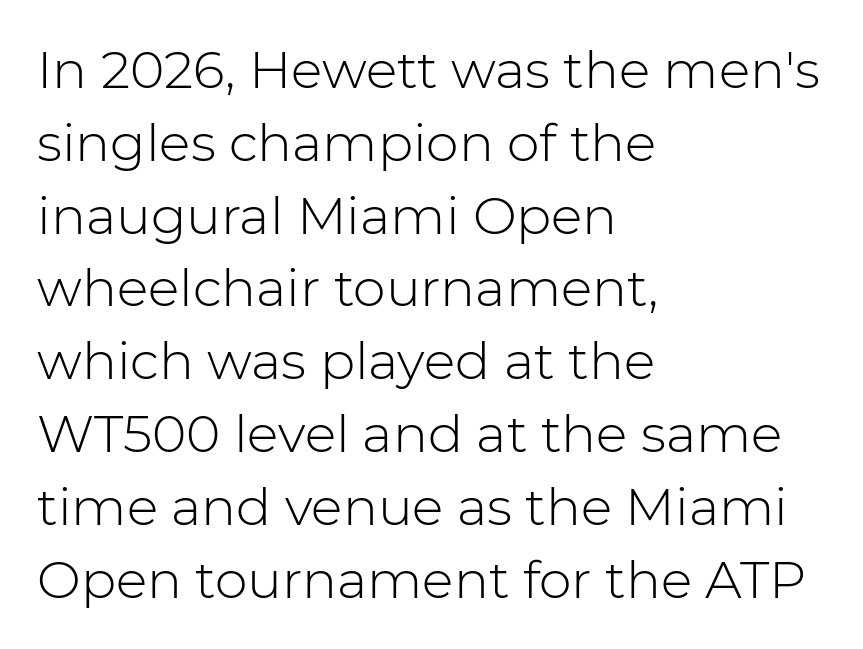
Does the leading feel generous? No, just average. The baseline area is clear. The font family rendered here belongs to the sans-serif group. You could call the tracking neutral — neither tight nor loose.
